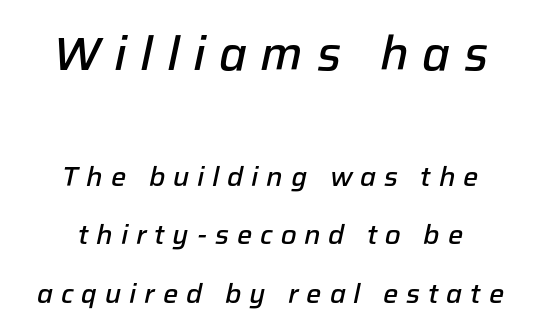
{"italic": "yes", "lean": "right", "slant_degrees": 12, "bold": "semi", "weight": "semibold", "width": "normal", "stroke_contrast": "low", "x_height": "medium", "monospaced": "no", "underline": "no", "align": "center", "line_spacing": "loose", "line_spacing_ratio": 2.16, "letter_spacing": "wide", "letter_spacing_em": 0.29, "larger_block": "first", "size_ratio": 1.74, "glyph_px": 47}
